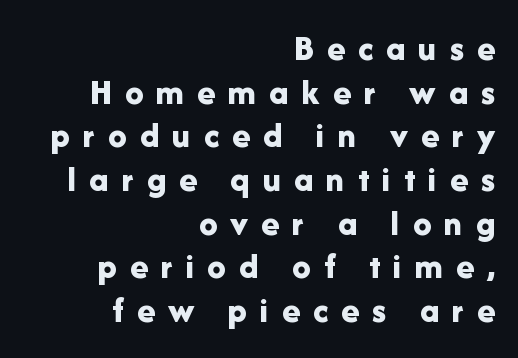
{"serif": "no", "italic": "no", "bold": "yes", "weight": "bold", "width": "normal", "stroke_contrast": "low", "x_height": "medium", "monospaced": "no", "underline": "no", "align": "right", "line_spacing_ratio": 1.18, "letter_spacing": "wide", "letter_spacing_em": 0.35, "glyph_px": 37}
